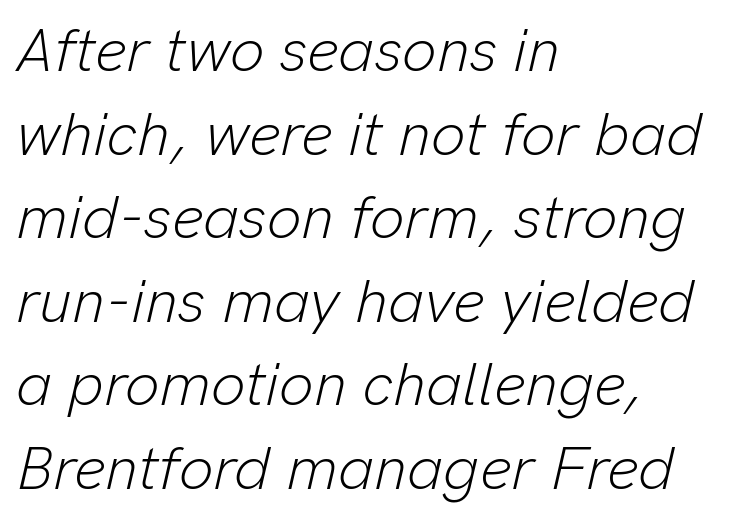
The compositor pushed each line to the left boundary. The letterforms sit shoulder to shoulder at normal distance. Summary of weight: not heavy and not bold. When letters slant like this, we call the style italic. Think of a printed novel: that variable character pitch is what you see here.
